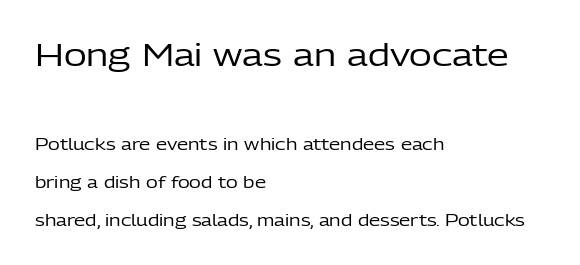
Q: Is the text bold? A: No.
Q: Is the text italic (slanted)? A: No, it is upright.
Q: Is the typeface a serif or a sans-serif typeface? A: Sans-serif.
Q: Is the text underlined? A: No.
Q: How is the paragraph aligned? A: Left-aligned.
Q: Is the spacing between letters normal or unusually wide? A: Normal.
Q: Is the spacing between lines tight, normal or loose? A: Loose.
Q: Which block of text is set in a larger size, the first (top) or the second (bottom)? A: The first (top) one.
Q: Width (condensed, normal, or wide)? A: Normal.
Q: Stroke contrast? A: Low.
Q: x-height? A: Medium.
Q: Monospaced? A: No.
